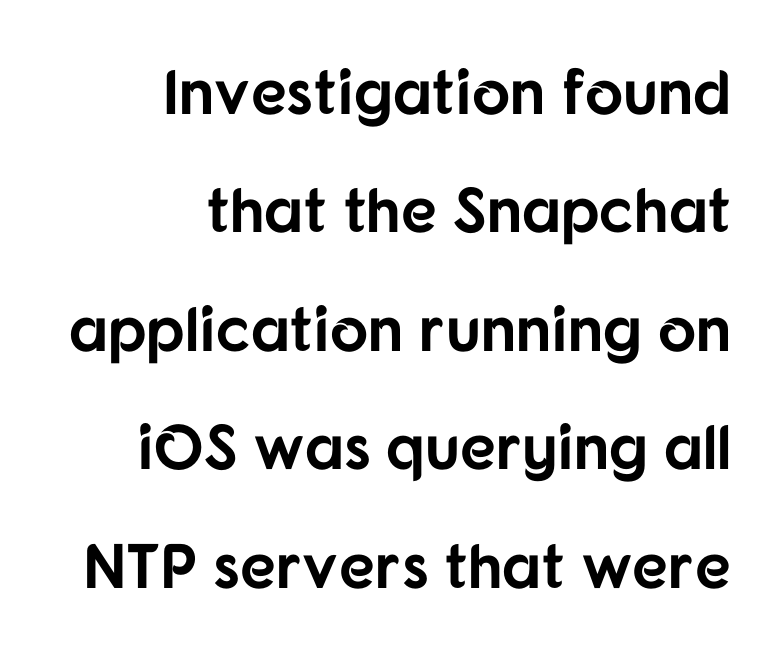
Q: Is the text bold? A: Yes.
Q: Is the text italic (slanted)? A: No, it is upright.
Q: Is the typeface a serif or a sans-serif typeface? A: Sans-serif.
Q: Is the text underlined? A: No.
Q: How is the paragraph aligned? A: Right-aligned.
Q: Is the spacing between letters normal or unusually wide? A: Normal.
Q: Width (condensed, normal, or wide)? A: Normal.
Q: Stroke contrast? A: Low.
Q: x-height? A: Medium.
Q: Monospaced? A: No.
